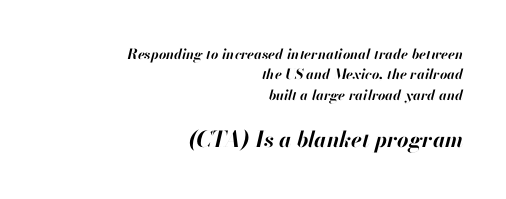
{"italic": "yes", "lean": "right", "slant_degrees": 13, "bold": "yes", "underline": "no", "align": "right", "line_spacing": "normal", "line_spacing_ratio": 1.46, "letter_spacing": "normal", "letter_spacing_em": 0.0, "larger_block": "second", "size_ratio": 1.57, "glyph_px": 22}
